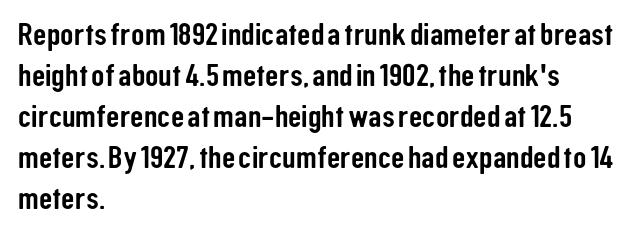
{"serif": "no", "italic": "no", "width": "condensed", "stroke_contrast": "low", "x_height": "medium", "monospaced": "no", "underline": "no", "align": "left", "line_spacing_ratio": 1.24, "letter_spacing": "normal", "letter_spacing_em": 0.0, "glyph_px": 33}
